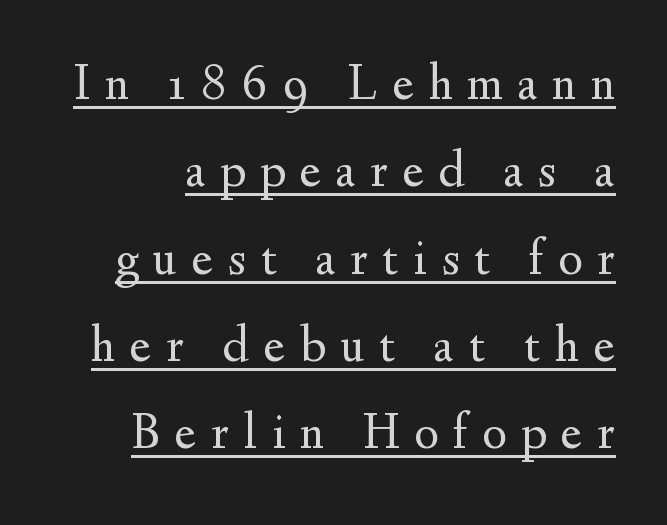
The image shows 52 px regular-weight serif type, upright; set normal line spacing (1.68x), unusually wide letter spacing (+0.28 em), underlined; medium stroke contrast and a small x-height.
